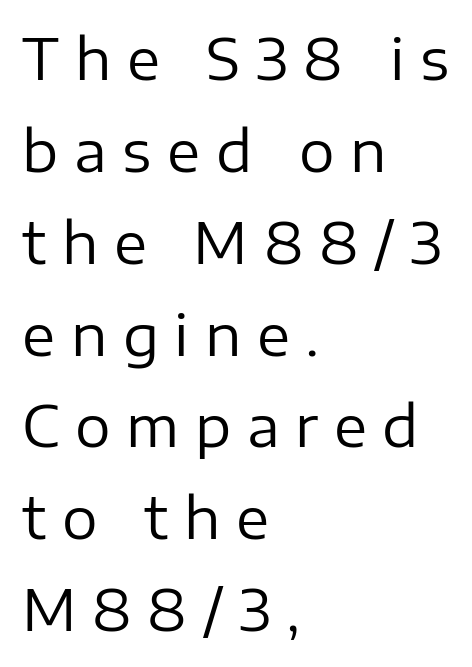
{"serif": "no", "italic": "no", "bold": "no", "weight": "regular", "width": "normal", "stroke_contrast": "low", "x_height": "medium", "monospaced": "no", "underline": "no", "align": "left", "line_spacing": "normal", "line_spacing_ratio": 1.64, "letter_spacing": "wide", "letter_spacing_em": 0.28, "glyph_px": 56}
